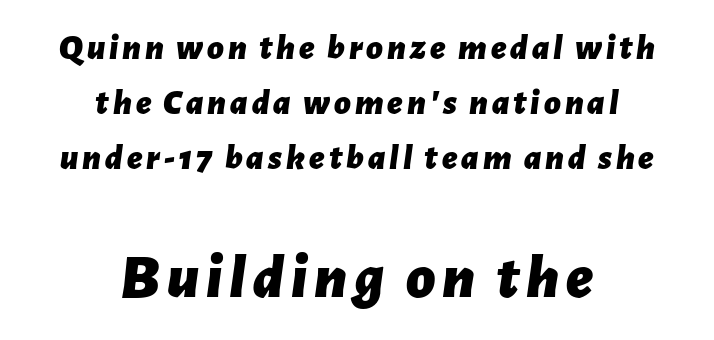
The image shows 63 px bold type, italic (leaning right); set centered, normal line spacing (1.53x), not underlined; the second (bottom) block is 1.75x larger; low stroke contrast and a medium x-height.
